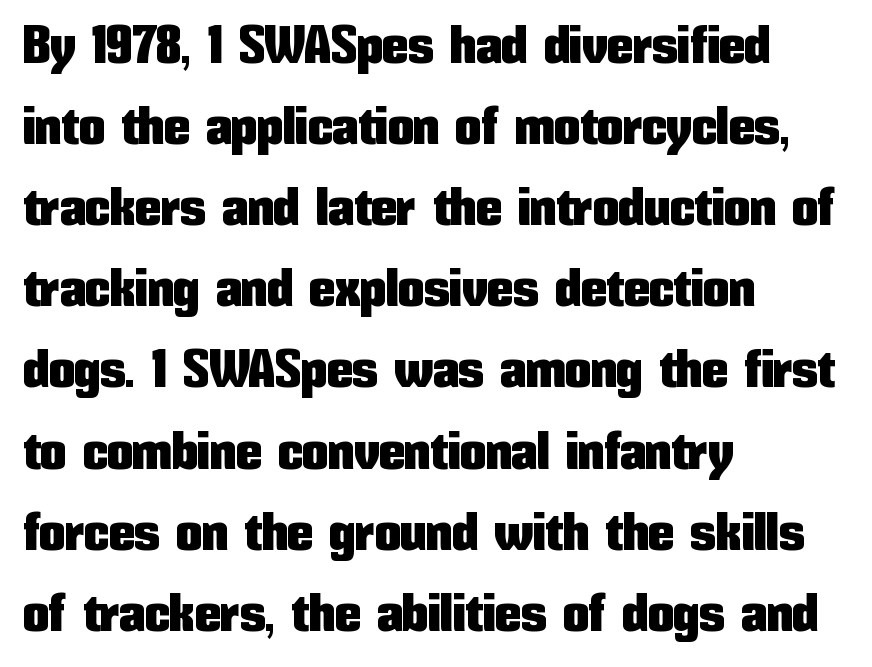
The image shows 52 px condensed sans-serif type, upright; set left-aligned, normal line spacing (1.56x), normal letter spacing, not underlined; low stroke contrast and a medium x-height.
